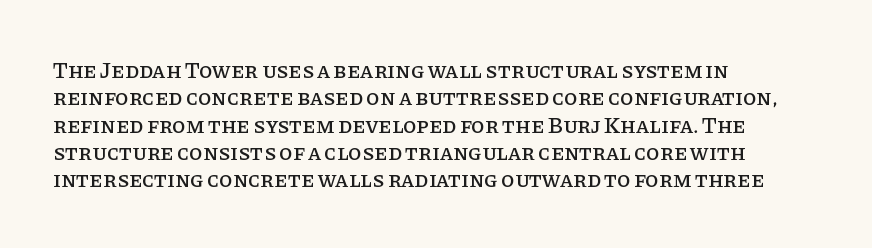
The lines are quadded left. Bare-footed words on every line. Notice how the stems are strictly vertical — no italics here. The gaps between neighbouring characters are ordinary and unremarkable.
